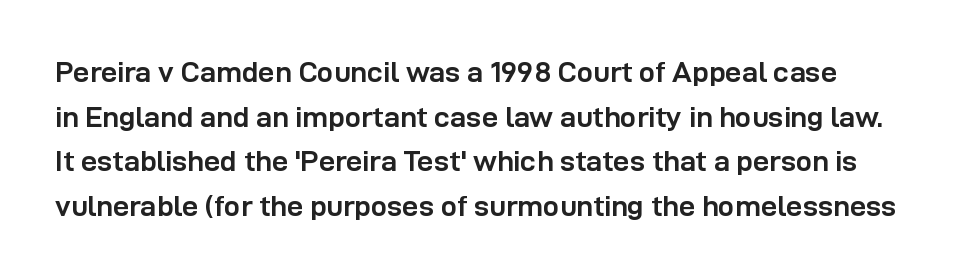
The image shows 29 px semibold sans-serif type, upright; set normal line spacing (1.54x), normal letter spacing, not underlined; low stroke contrast and a medium x-height.
